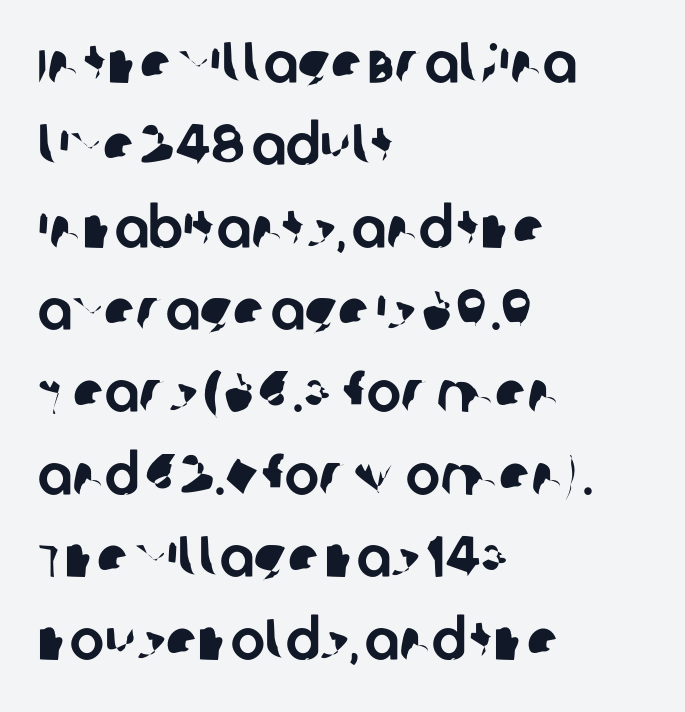
Q: Is the typeface a serif or a sans-serif typeface? A: Sans-serif.
Q: Is the text underlined? A: No.
Q: How is the paragraph aligned? A: Left-aligned.
Q: Is the spacing between letters normal or unusually wide? A: Normal.
Q: Is the spacing between lines tight, normal or loose? A: Normal.
Q: Width (condensed, normal, or wide)? A: Normal.
Q: Stroke contrast? A: Low.
Q: x-height? A: Large.
Q: Monospaced? A: No.
